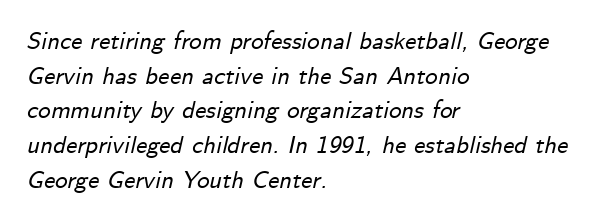
The image shows 25 px text type, italic (leaning right); set left-aligned, normal line spacing (1.39x), normal letter spacing, not underlined.
